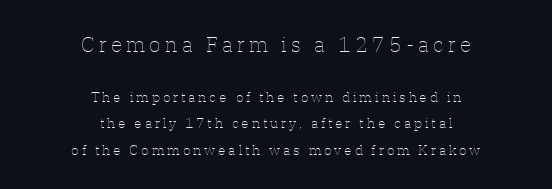
Q: Is the text bold? A: No.
Q: Is the text italic (slanted)? A: No, it is upright.
Q: Is the text underlined? A: No.
Q: How is the paragraph aligned? A: Centered.
Q: Is the spacing between letters normal or unusually wide? A: Unusually wide.
Q: Is the spacing between lines tight, normal or loose? A: Loose.
Q: Which block of text is set in a larger size, the first (top) or the second (bottom)? A: The first (top) one.
